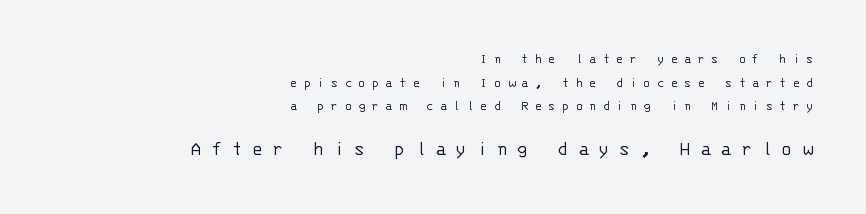
Q: Is the text bold? A: No.
Q: Is the text italic (slanted)? A: No, it is upright.
Q: Is the text underlined? A: No.
Q: How is the paragraph aligned? A: Right-aligned.
Q: Is the spacing between letters normal or unusually wide? A: Unusually wide.
Q: Is the spacing between lines tight, normal or loose? A: Normal.
Q: Which block of text is set in a larger size, the first (top) or the second (bottom)? A: The second (bottom) one.
